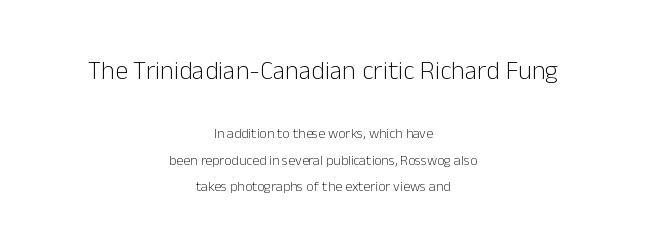
{"italic": "no", "bold": "no", "underline": "no", "align": "center", "line_spacing": "loose", "line_spacing_ratio": 1.92, "letter_spacing": "normal", "letter_spacing_em": 0.0, "larger_block": "first", "size_ratio": 1.86, "glyph_px": 26}
